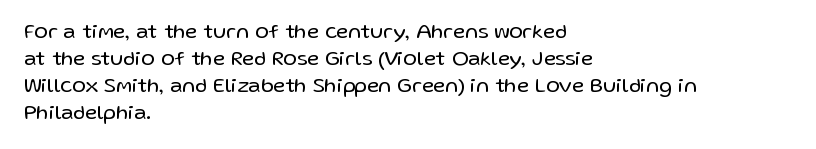
The passage shown is not underscored anywhere. Summary of vertical rhythm: regular, with standard interline spacing. The rag falls on the right side of this text block. Notice how the stems are strictly vertical — no italics here. Vertical stems look standard width or narrower in stroke.
